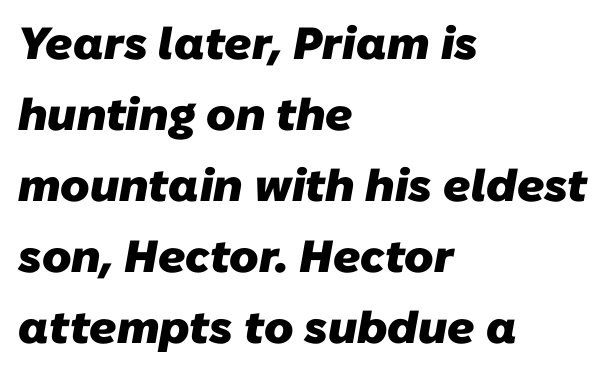
Q: Is the text bold? A: Yes.
Q: Is the typeface a serif or a sans-serif typeface? A: Sans-serif.
Q: Is the text underlined? A: No.
Q: How is the paragraph aligned? A: Left-aligned.
Q: Is the spacing between letters normal or unusually wide? A: Normal.
Q: Is the spacing between lines tight, normal or loose? A: Normal.
Q: Width (condensed, normal, or wide)? A: Normal.
Q: Stroke contrast? A: Low.
Q: x-height? A: Medium.
Q: Monospaced? A: No.
